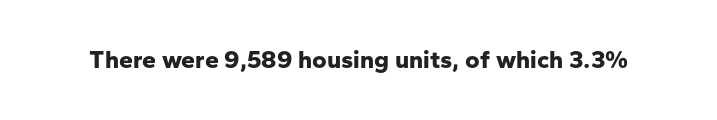
Underlining? Definitely not there. Strong, thick strokes mark this as bold type. This sample uses an upright cut, with every glyph sitting square on the baseline. A typesetter would call this zero additional tracking.
